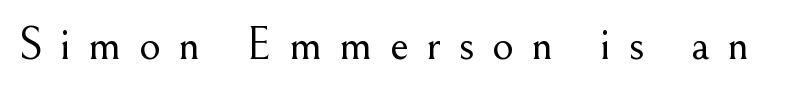
The image shows 47 px light serif type, upright; set unusually wide letter spacing (+0.37 em), not underlined; medium stroke contrast and a small x-height.
